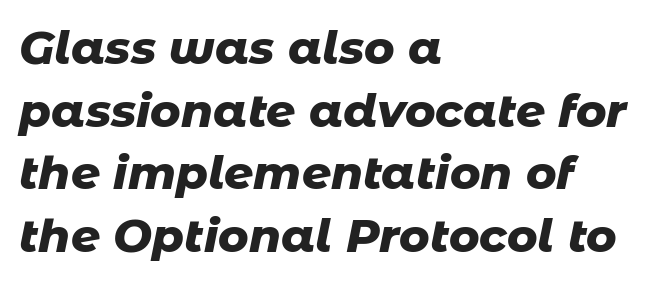
{"italic": "yes", "lean": "right", "slant_degrees": 11, "bold": "yes", "weight": "heavy", "width": "normal", "stroke_contrast": "low", "x_height": "medium", "monospaced": "no", "underline": "no", "align": "left", "line_spacing": "normal", "line_spacing_ratio": 1.36, "letter_spacing": "normal", "letter_spacing_em": 0.0, "glyph_px": 46}
